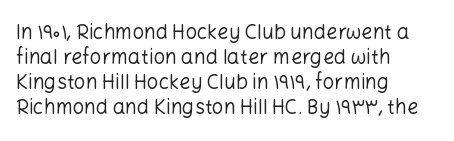
{"italic": "no", "bold": "no", "underline": "no", "align": "left", "line_spacing": "normal", "line_spacing_ratio": 1.25, "letter_spacing": "normal", "letter_spacing_em": 0.0, "glyph_px": 20}
